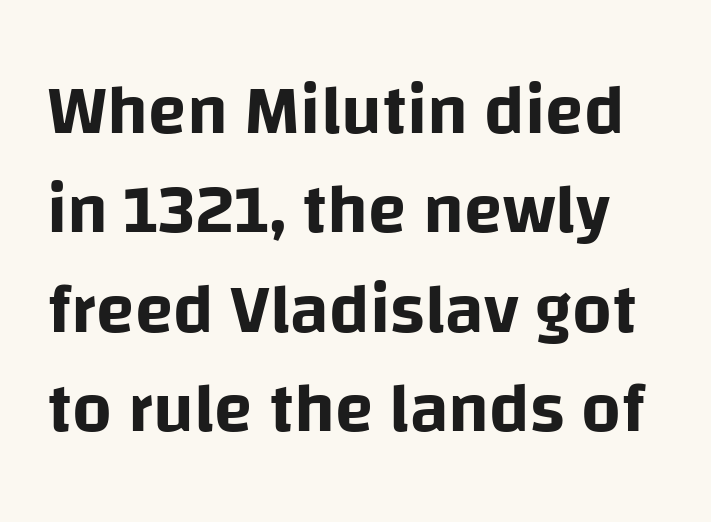
The image shows 70 px sans-serif type, upright; set normal line spacing (1.42x), normal letter spacing, not underlined; low stroke contrast and a large x-height.
